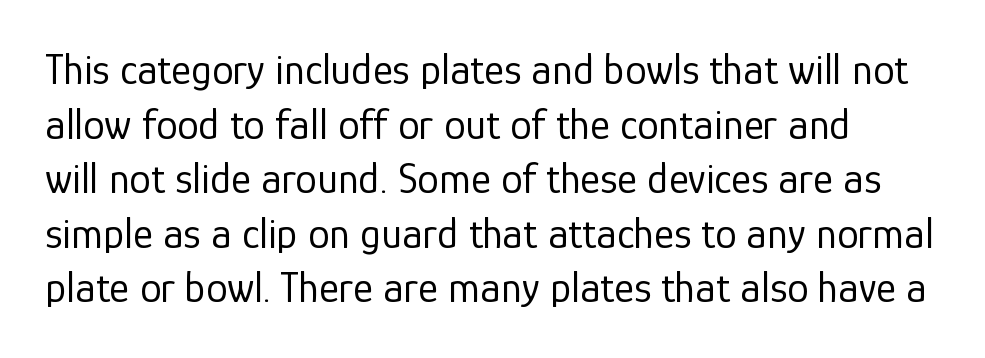
The vertical gap from one line to the next is medium. Default kerning and tracking; the words read as compact shapes. Beneath every word, the page is bare. Here the designer chose a conventional face with non-uniform glyph widths. Weight: regular or lighter.
